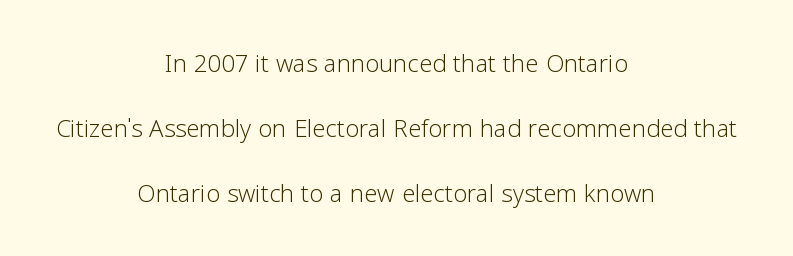
{"serif": "no", "italic": "no", "bold": "no", "weight": "light", "width": "normal", "stroke_contrast": "low", "x_height": "medium", "monospaced": "no", "underline": "no", "align": "center", "line_spacing": "loose", "line_spacing_ratio": 2.03, "letter_spacing": "normal", "letter_spacing_em": 0.0, "glyph_px": 32}
